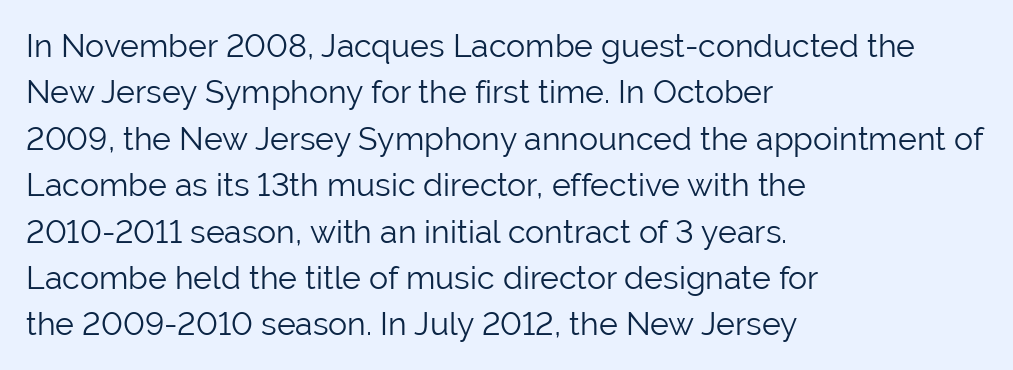
Q: Is the text bold? A: No.
Q: Is the text italic (slanted)? A: No, it is upright.
Q: Is the typeface a serif or a sans-serif typeface? A: Sans-serif.
Q: Is the text underlined? A: No.
Q: How is the paragraph aligned? A: Left-aligned.
Q: Is the spacing between letters normal or unusually wide? A: Normal.
Q: Is the spacing between lines tight, normal or loose? A: Normal.
Q: Width (condensed, normal, or wide)? A: Normal.
Q: Stroke contrast? A: Low.
Q: x-height? A: Medium.
Q: Monospaced? A: No.
